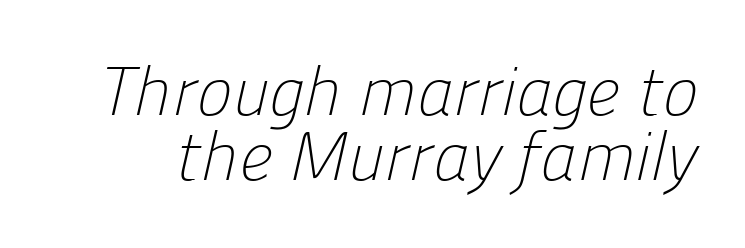
{"serif": "no", "bold": "no", "weight": "light", "width": "normal", "stroke_contrast": "low", "x_height": "medium", "monospaced": "no", "underline": "no", "line_spacing": "tight", "line_spacing_ratio": 0.96, "letter_spacing": "normal", "letter_spacing_em": 0.0, "glyph_px": 68}
